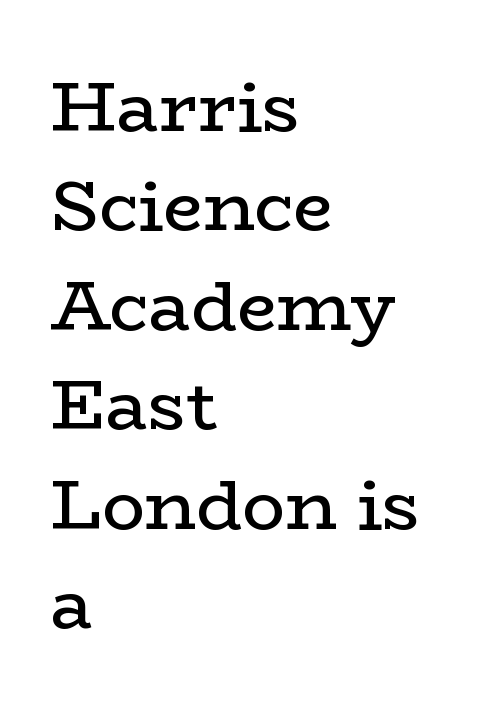
Q: Is the text bold? A: No.
Q: Is the text italic (slanted)? A: No, it is upright.
Q: Is the typeface a serif or a sans-serif typeface? A: Serif.
Q: Is the text underlined? A: No.
Q: How is the paragraph aligned? A: Left-aligned.
Q: Is the spacing between letters normal or unusually wide? A: Normal.
Q: Is the spacing between lines tight, normal or loose? A: Normal.
Q: Width (condensed, normal, or wide)? A: Wide.
Q: Stroke contrast? A: Low.
Q: x-height? A: Medium.
Q: Monospaced? A: No.
